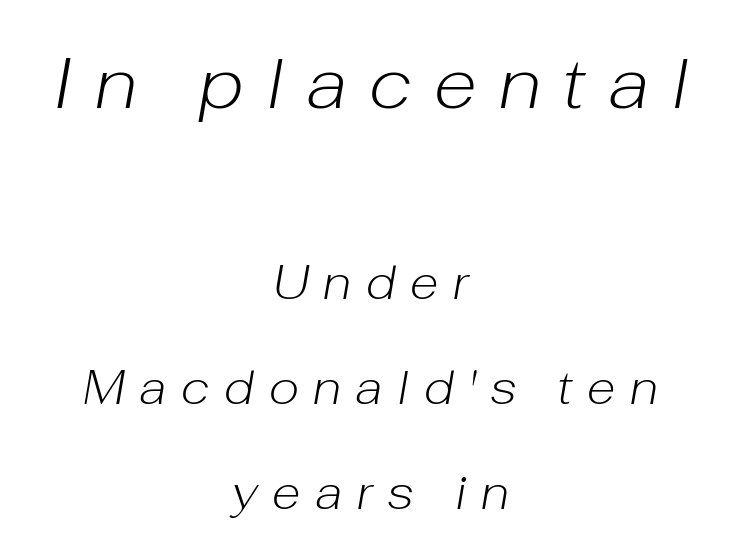
Q: Is the text bold? A: No.
Q: Is the text italic (slanted)? A: Yes, it leans right by about 10 degrees.
Q: Is the text underlined? A: No.
Q: How is the paragraph aligned? A: Centered.
Q: Is the spacing between letters normal or unusually wide? A: Unusually wide.
Q: Is the spacing between lines tight, normal or loose? A: Loose.
Q: Which block of text is set in a larger size, the first (top) or the second (bottom)? A: The first (top) one.
Q: Width (condensed, normal, or wide)? A: Normal.
Q: Stroke contrast? A: Low.
Q: x-height? A: Medium.
Q: Monospaced? A: No.
